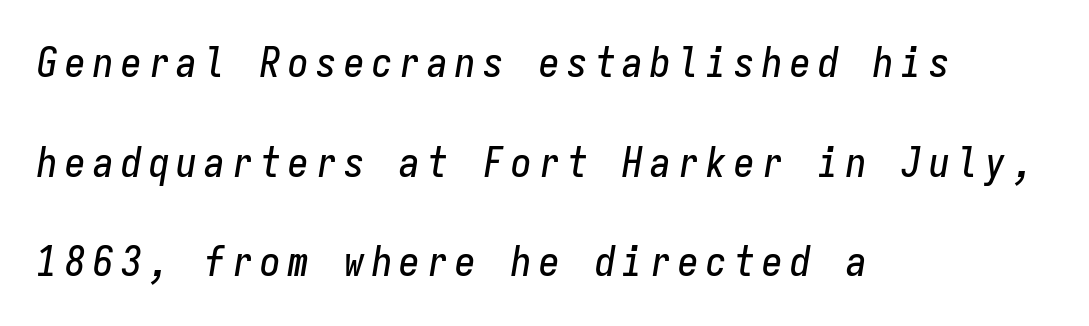
{"italic": "yes", "lean": "right", "slant_degrees": 9, "width": "condensed", "stroke_contrast": "low", "x_height": "medium", "monospaced": "yes", "underline": "no", "align": "left", "line_spacing": "loose", "line_spacing_ratio": 2.43, "glyph_px": 41}
